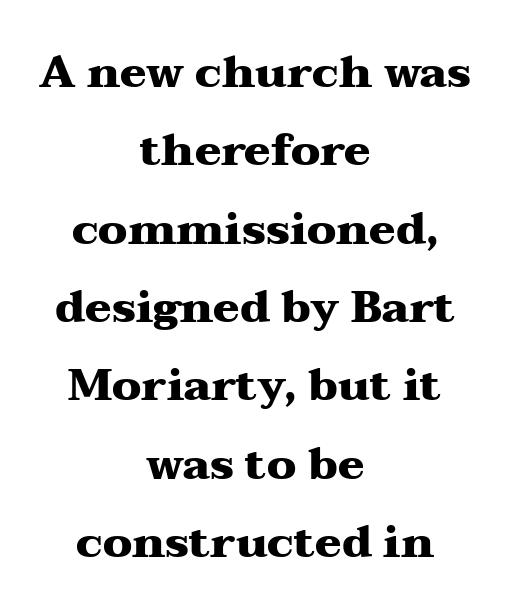
{"serif": "yes", "italic": "no", "bold": "yes", "weight": "heavy", "width": "wide", "stroke_contrast": "medium", "x_height": "medium", "monospaced": "no", "underline": "no", "align": "center", "line_spacing_ratio": 1.78, "letter_spacing": "normal", "letter_spacing_em": 0.0, "glyph_px": 44}
